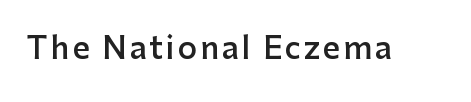
Q: Is the text bold? A: Semi-bold.
Q: Is the text italic (slanted)? A: No, it is upright.
Q: Is the typeface a serif or a sans-serif typeface? A: Sans-serif.
Q: Is the text underlined? A: No.
Q: Width (condensed, normal, or wide)? A: Normal.
Q: Stroke contrast? A: Low.
Q: x-height? A: Medium.
Q: Monospaced? A: No.
